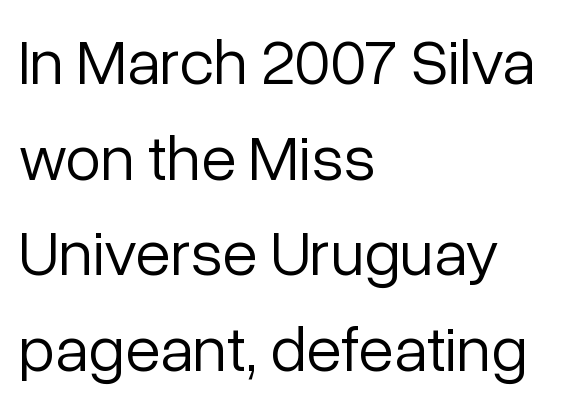
Vertical stems look standard width or narrower in stroke. The characters display no serif detailing; their extremities are plain. The text block is weighted toward the left margin, trailing off unevenly rightward. Descenders hang freely into open space. Line spacing here is normal.
